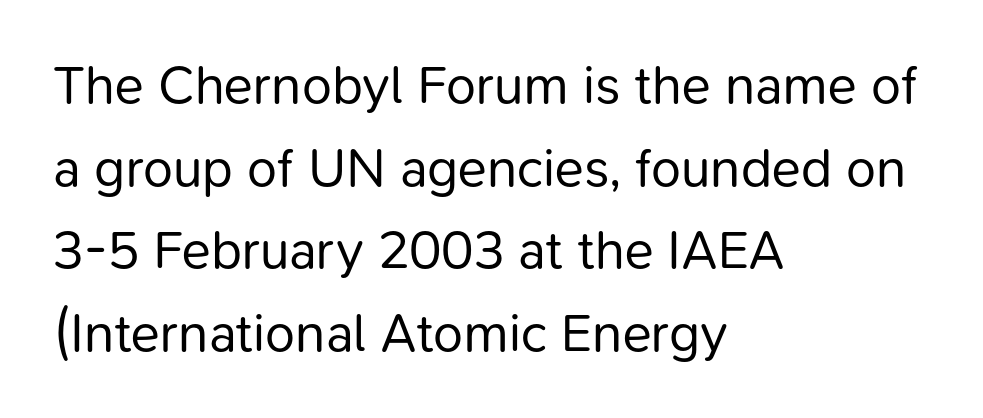
The image shows 54 px regular-weight sans-serif type, upright; set left-aligned, normal line spacing (1.53x), normal letter spacing, not underlined; low stroke contrast and a medium x-height.
